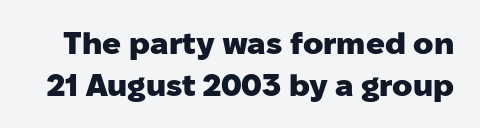
{"serif": "no", "italic": "no", "bold": "yes", "weight": "heavy", "width": "normal", "stroke_contrast": "low", "x_height": "medium", "monospaced": "no", "underline": "no", "line_spacing": "normal", "line_spacing_ratio": 1.35, "letter_spacing": "normal", "letter_spacing_em": 0.0, "glyph_px": 31}
